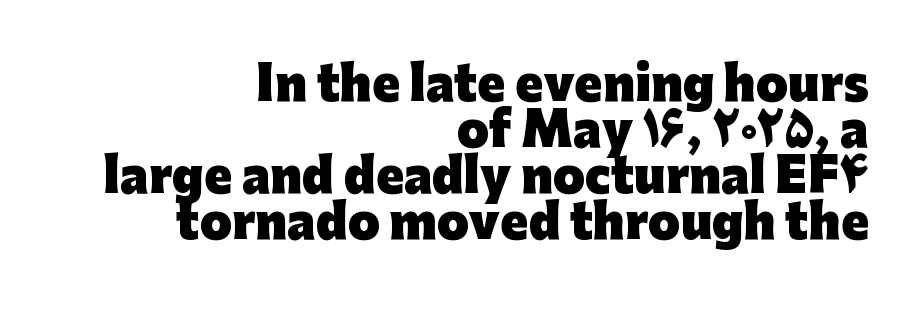
Underlining? Definitely not there. Does the weight exceed regular? Yes, all the way to bold. The lines are packed closely together with very little leading. Short note: letters normally spaced.
